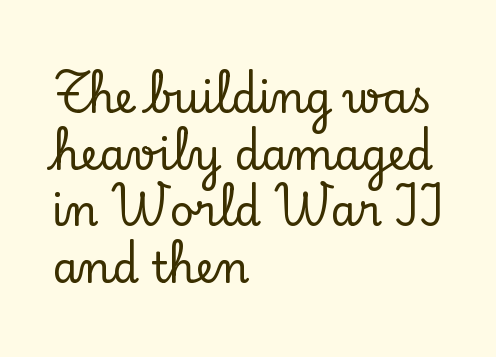
Q: Is the text italic (slanted)? A: No, it is upright.
Q: Is the typeface a serif or a sans-serif typeface? A: Serif.
Q: Is the text underlined? A: No.
Q: How is the paragraph aligned? A: Left-aligned.
Q: Is the spacing between letters normal or unusually wide? A: Normal.
Q: Is the spacing between lines tight, normal or loose? A: Normal.
Q: Width (condensed, normal, or wide)? A: Normal.
Q: Stroke contrast? A: Low.
Q: x-height? A: Small.
Q: Monospaced? A: No.
